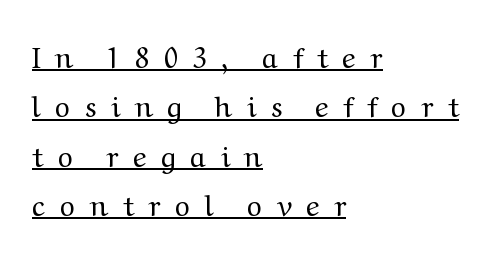
{"serif": "yes", "italic": "no", "bold": "no", "weight": "regular", "width": "wide", "stroke_contrast": "medium", "x_height": "medium", "monospaced": "no", "underline": "yes", "align": "left", "line_spacing": "normal", "line_spacing_ratio": 1.7, "letter_spacing": "wide", "letter_spacing_em": 0.5, "glyph_px": 29}
